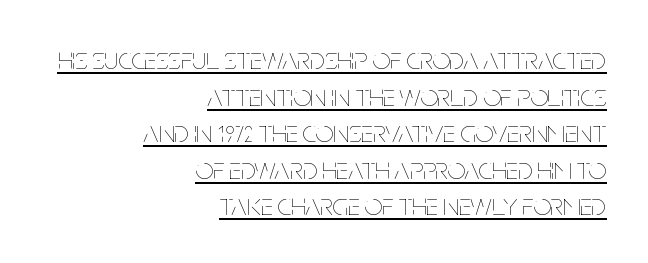
Q: Is the text bold? A: No.
Q: Is the text italic (slanted)? A: No, it is upright.
Q: Is the text underlined? A: Yes.
Q: How is the paragraph aligned? A: Right-aligned.
Q: Is the spacing between letters normal or unusually wide? A: Normal.
Q: Width (condensed, normal, or wide)? A: Condensed.
Q: Stroke contrast? A: Low.
Q: x-height? A: Large.
Q: Monospaced? A: No.
